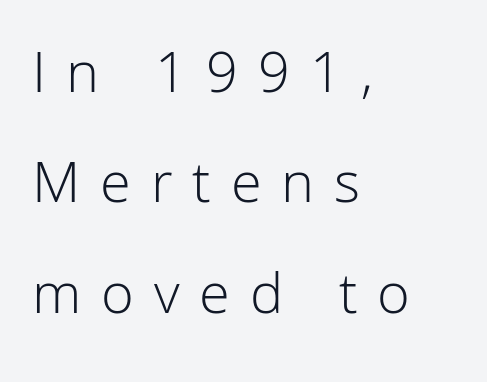
Each line starts at the same left margin while the right side varies. Honestly, there is no underline to notice here at all. The font is comparable to plain body text, perhaps lighter. Character widths vary here, with narrow letters taking less room than wide ones. You can tell it's not italic because the verticals are truly vertical.
